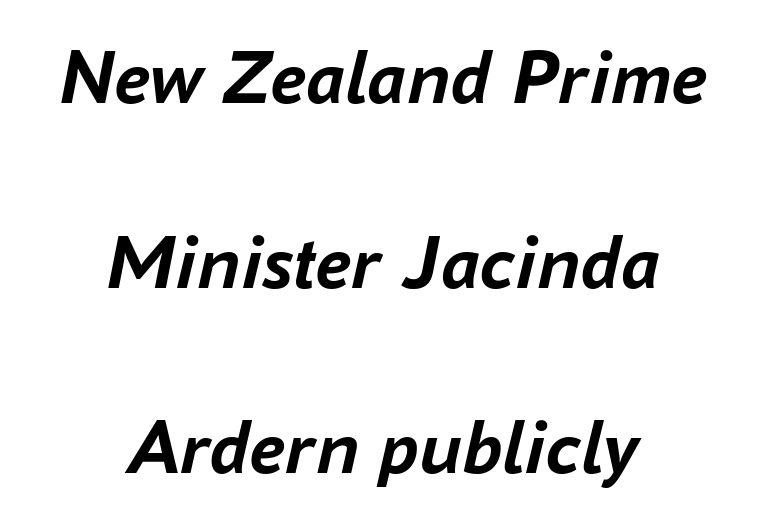
The image shows 79 px semibold type, italic (leaning right); set centered, loose line spacing (2.34x), normal letter spacing, not underlined; low stroke contrast and a medium x-height.
